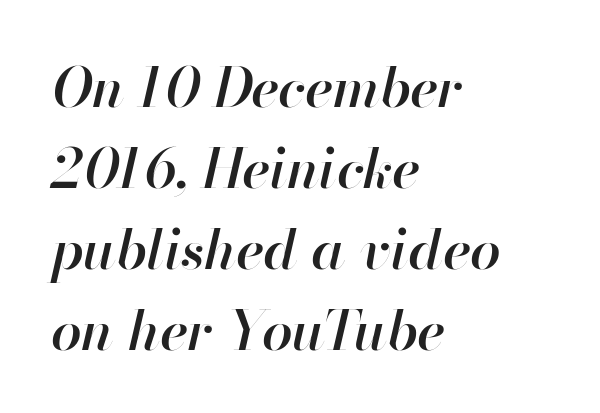
The text block is weighted toward the left margin, trailing off unevenly rightward. Evenly set lines give the paragraph a standard silhouette. Each row of text sits above clean, open space. Students, note that the glyphs here touch the page at normal intervals.
